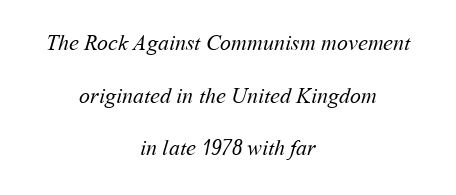
Q: Is the text bold? A: No.
Q: Is the text underlined? A: No.
Q: How is the paragraph aligned? A: Centered.
Q: Is the spacing between letters normal or unusually wide? A: Normal.
Q: Is the spacing between lines tight, normal or loose? A: Loose.
